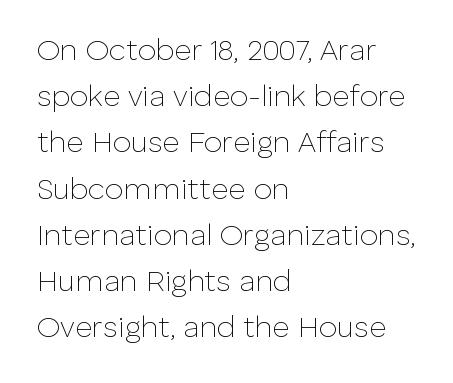
{"serif": "no", "italic": "no", "bold": "no", "weight": "thin", "width": "normal", "stroke_contrast": "low", "x_height": "medium", "monospaced": "no", "underline": "no", "align": "left", "line_spacing": "normal", "line_spacing_ratio": 1.54, "letter_spacing": "normal", "letter_spacing_em": 0.0, "glyph_px": 30}
